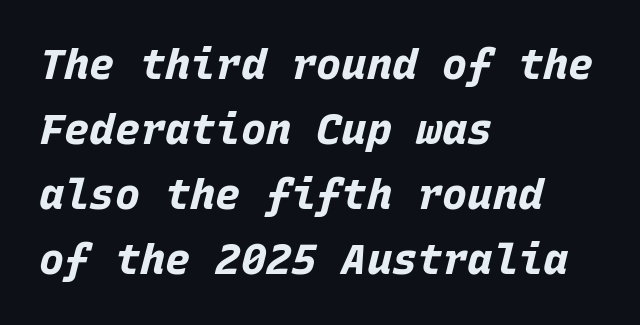
Q: Is the text bold? A: Yes.
Q: Is the text italic (slanted)? A: Yes, it leans right by about 15 degrees.
Q: Is the text underlined? A: No.
Q: How is the paragraph aligned? A: Left-aligned.
Q: Is the spacing between letters normal or unusually wide? A: Normal.
Q: Is the spacing between lines tight, normal or loose? A: Normal.
Q: Width (condensed, normal, or wide)? A: Normal.
Q: Stroke contrast? A: Low.
Q: x-height? A: Large.
Q: Monospaced? A: Yes.
